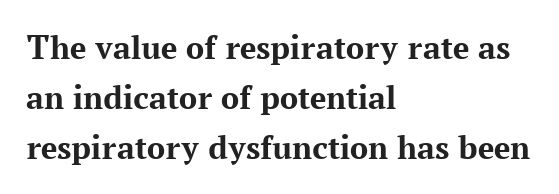
{"serif": "yes", "italic": "no", "bold": "yes", "weight": "bold", "width": "normal", "stroke_contrast": "medium", "x_height": "medium", "monospaced": "no", "underline": "no", "align": "left", "line_spacing": "normal", "line_spacing_ratio": 1.39, "letter_spacing": "normal", "letter_spacing_em": 0.0, "glyph_px": 36}
